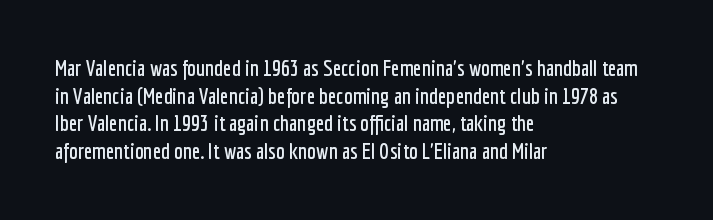
The image shows 22 px text type, upright; set left-aligned, normal line spacing (1.26x), normal letter spacing, not underlined.
